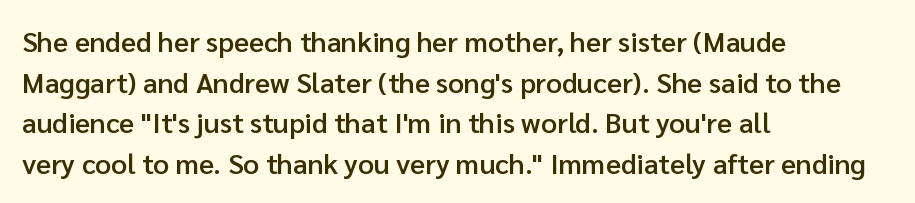
The image shows 28 px semibold sans-serif type, upright; set left-aligned, normal line spacing (1.45x), normal letter spacing, not underlined; low stroke contrast and a medium x-height.
